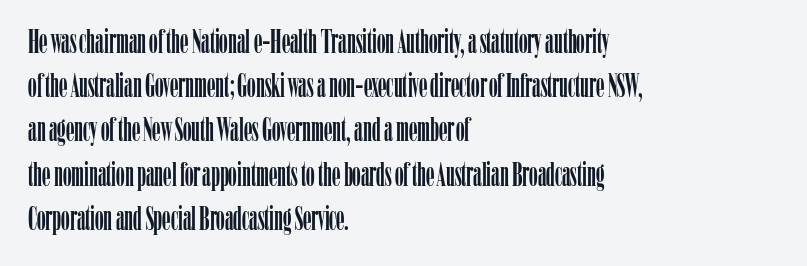
{"serif": "yes", "italic": "no", "width": "condensed", "stroke_contrast": "low", "x_height": "medium", "monospaced": "no", "underline": "no", "align": "left", "line_spacing": "normal", "line_spacing_ratio": 1.3, "letter_spacing": "normal", "letter_spacing_em": 0.0, "glyph_px": 34}
